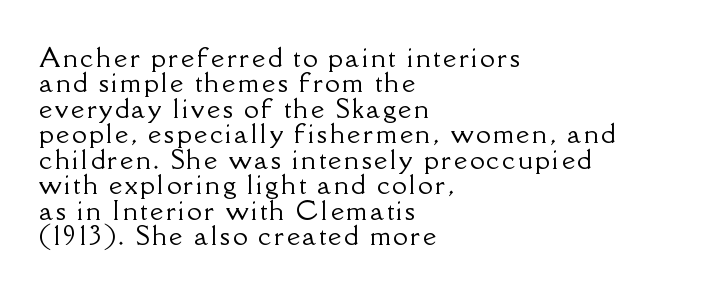
The image shows 26 px text type, upright; set left-aligned, tight line spacing (0.98x), not underlined.
